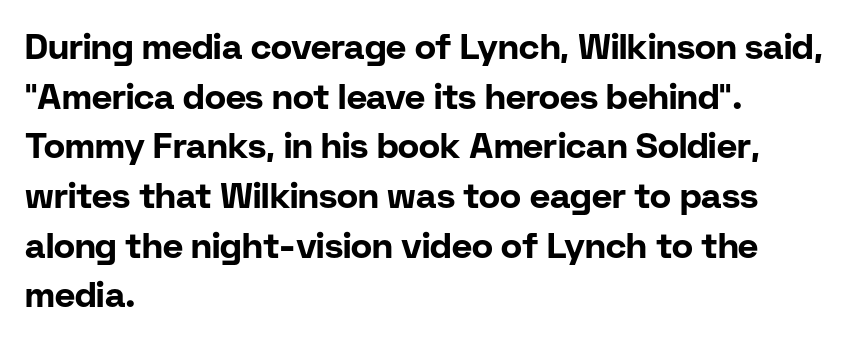
How would I describe the line gaps? Plain and ordinary. The passage is arranged the way most books set body copy — flush left. The passage shown is emphatically bold. Upright lettering throughout. Is the letter spacing exaggerated? No — it looks like the ordinary default. No word sits above an underline.
